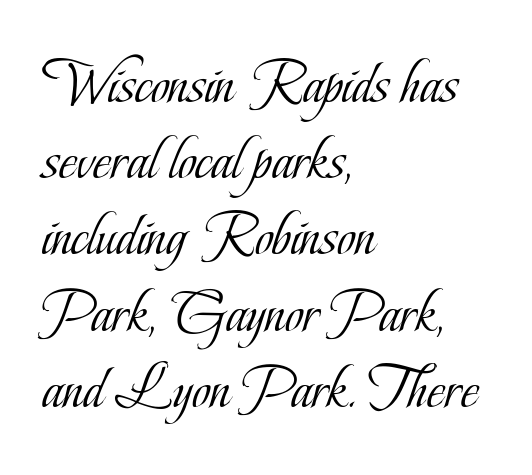
The image shows 63 px light, condensed serif type; set left-aligned, line spacing 1.21x, normal letter spacing, not underlined; low stroke contrast and a small x-height.
